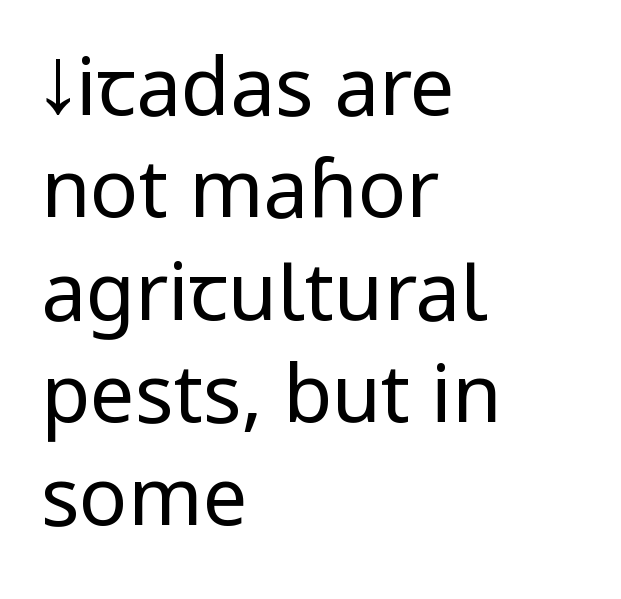
{"serif": "no", "italic": "no", "bold": "no", "weight": "regular", "width": "condensed", "stroke_contrast": "low", "underline": "no", "align": "left", "line_spacing": "normal", "line_spacing_ratio": 1.28, "letter_spacing": "normal", "letter_spacing_em": 0.0, "glyph_px": 80}
